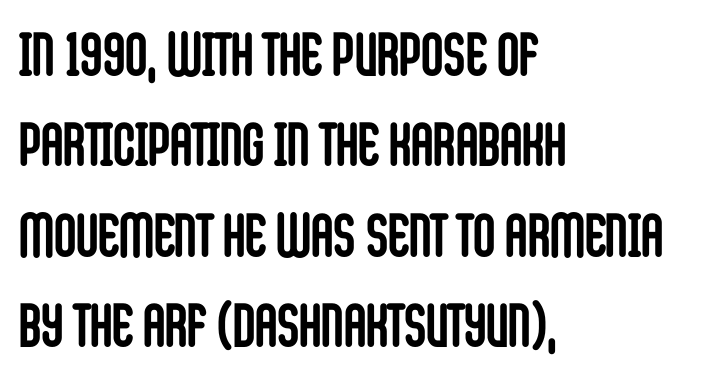
The image shows 61 px semibold, condensed sans-serif type, upright; set left-aligned, normal line spacing (1.48x), normal letter spacing, not underlined; low stroke contrast and a large x-height.
